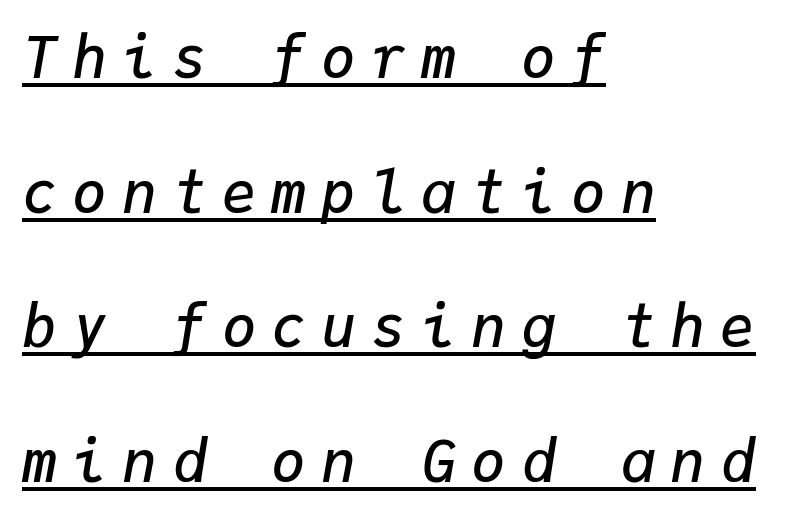
{"italic": "yes", "lean": "right", "slant_degrees": 9, "bold": "semi", "weight": "semibold", "width": "normal", "stroke_contrast": "low", "x_height": "medium", "monospaced": "yes", "underline": "yes", "align": "left", "line_spacing": "loose", "line_spacing_ratio": 2.32, "letter_spacing": "wide", "letter_spacing_em": 0.26, "glyph_px": 58}
